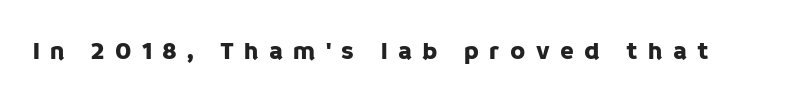
{"italic": "no", "underline": "no", "letter_spacing": "wide", "letter_spacing_em": 0.41, "glyph_px": 25}
